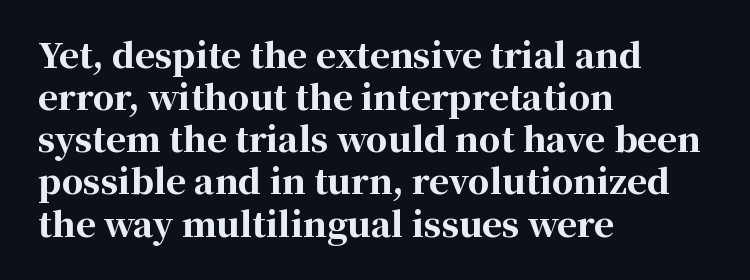
Q: Is the text bold? A: Yes.
Q: Is the text italic (slanted)? A: No, it is upright.
Q: Is the typeface a serif or a sans-serif typeface? A: Serif.
Q: Is the text underlined? A: No.
Q: How is the paragraph aligned? A: Left-aligned.
Q: Is the spacing between letters normal or unusually wide? A: Normal.
Q: Width (condensed, normal, or wide)? A: Normal.
Q: Stroke contrast? A: High.
Q: x-height? A: Medium.
Q: Monospaced? A: No.
